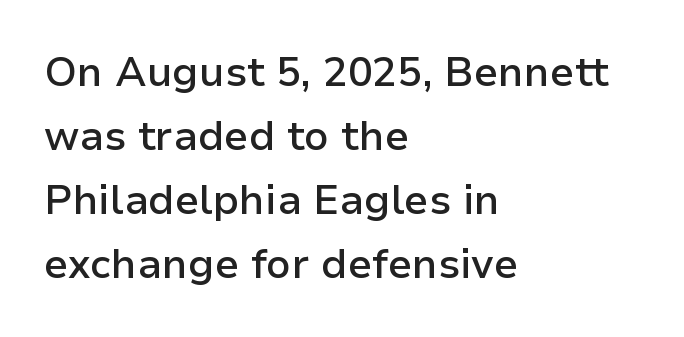
A bit beefed up — I'd call it semibold rather than bold. The compositor pushed each line to the left boundary. Style check: upright. Beneath every word, the page is bare. This sample uses plain, unmodified letter spacing.
